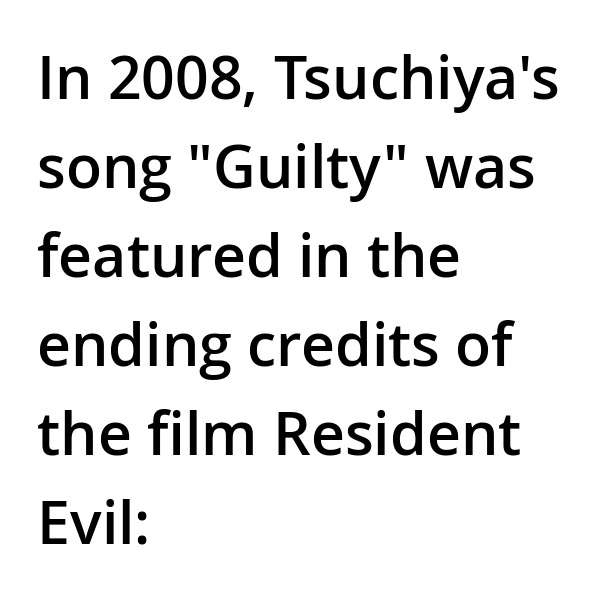
Q: Is the text bold? A: Semi-bold.
Q: Is the text italic (slanted)? A: No, it is upright.
Q: Is the typeface a serif or a sans-serif typeface? A: Sans-serif.
Q: Is the text underlined? A: No.
Q: How is the paragraph aligned? A: Left-aligned.
Q: Is the spacing between letters normal or unusually wide? A: Normal.
Q: Is the spacing between lines tight, normal or loose? A: Normal.
Q: Width (condensed, normal, or wide)? A: Normal.
Q: Stroke contrast? A: Low.
Q: x-height? A: Medium.
Q: Monospaced? A: No.
